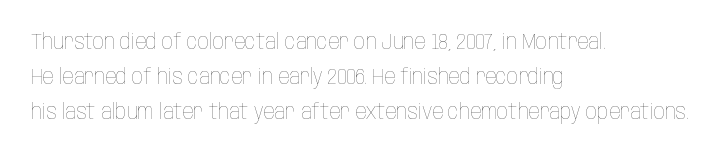
{"italic": "no", "bold": "no", "underline": "no", "align": "left", "line_spacing": "normal", "line_spacing_ratio": 1.59, "letter_spacing": "normal", "letter_spacing_em": 0.0, "glyph_px": 22}
